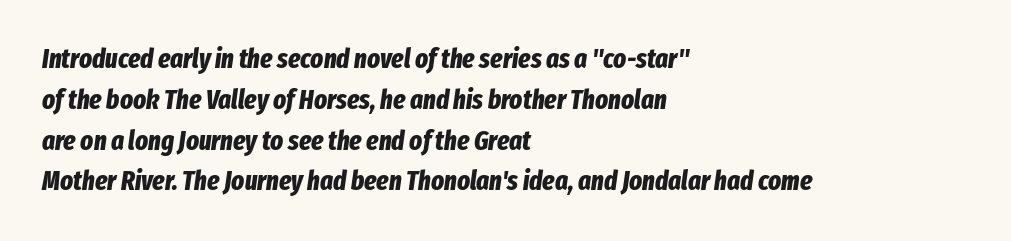
{"italic": "yes", "lean": "right", "slant_degrees": 8, "bold": "yes", "underline": "no", "align": "left", "line_spacing": "normal", "line_spacing_ratio": 1.51, "letter_spacing": "normal", "letter_spacing_em": 0.0, "glyph_px": 27}
